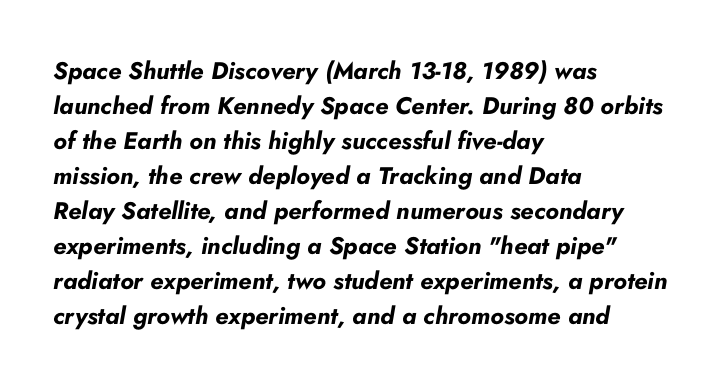
{"italic": "yes", "lean": "right", "slant_degrees": 10, "bold": "yes", "underline": "no", "align": "left", "line_spacing": "normal", "line_spacing_ratio": 1.46, "letter_spacing": "normal", "letter_spacing_em": 0.0, "glyph_px": 24}
